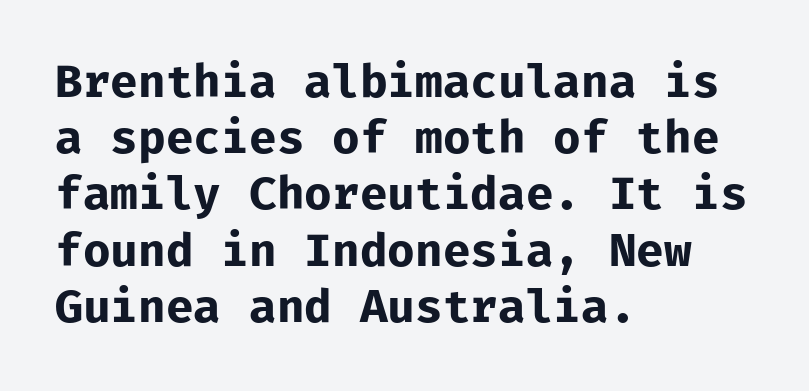
The image shows 45 px bold sans-serif type, upright, monospaced; set left-aligned, normal line spacing (1.25x), normal letter spacing, not underlined; low stroke contrast and a medium x-height.
